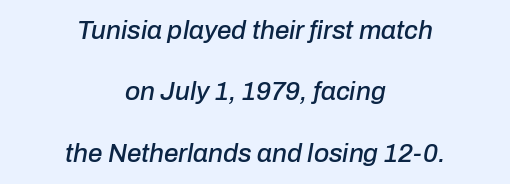
Q: Is the text italic (slanted)? A: Yes, it leans right by about 10 degrees.
Q: Is the text underlined? A: No.
Q: How is the paragraph aligned? A: Centered.
Q: Is the spacing between letters normal or unusually wide? A: Normal.
Q: Is the spacing between lines tight, normal or loose? A: Loose.
